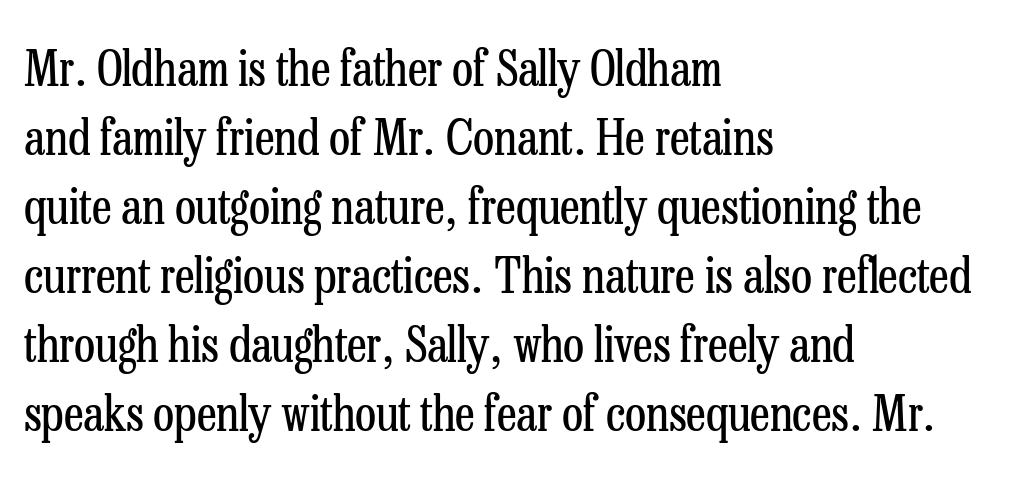
{"serif": "yes", "italic": "no", "bold": "no", "weight": "regular", "width": "condensed", "stroke_contrast": "low", "x_height": "medium", "monospaced": "no", "underline": "no", "align": "left", "line_spacing": "normal", "line_spacing_ratio": 1.41, "letter_spacing": "normal", "letter_spacing_em": 0.0, "glyph_px": 49}
